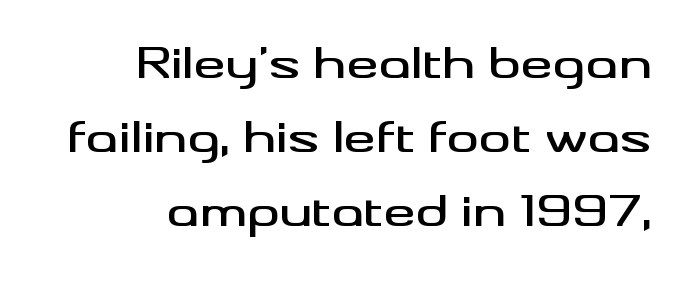
Q: Is the text italic (slanted)? A: No, it is upright.
Q: Is the typeface a serif or a sans-serif typeface? A: Sans-serif.
Q: Is the text underlined? A: No.
Q: Is the spacing between letters normal or unusually wide? A: Normal.
Q: Width (condensed, normal, or wide)? A: Wide.
Q: Stroke contrast? A: Medium.
Q: x-height? A: Small.
Q: Monospaced? A: No.
